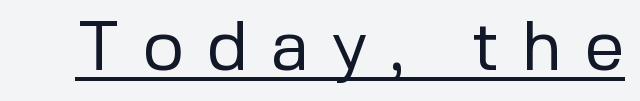
Q: Is the text bold? A: No.
Q: Is the text italic (slanted)? A: No, it is upright.
Q: Is the typeface a serif or a sans-serif typeface? A: Sans-serif.
Q: Is the text underlined? A: Yes.
Q: Is the spacing between letters normal or unusually wide? A: Unusually wide.
Q: Width (condensed, normal, or wide)? A: Normal.
Q: Stroke contrast? A: Low.
Q: x-height? A: Medium.
Q: Monospaced? A: No.
